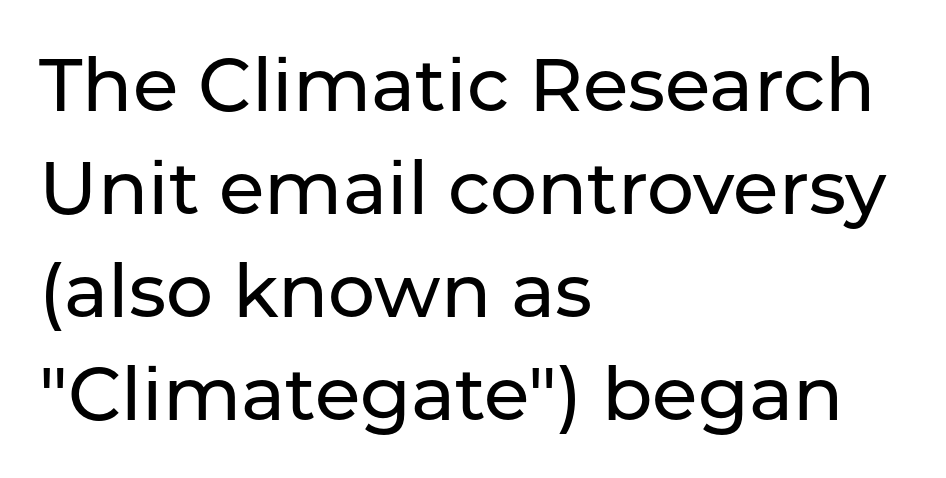
When letters stand straight like this, we call the style roman or upright. All the whitespace from short lines collects on the right. Looks like regular typesetting: each glyph gets only the width it needs. In terms of leading, this rendering sits right in the middle.
